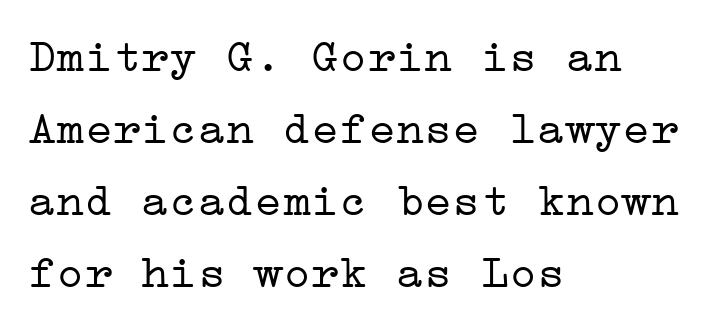
{"serif": "yes", "italic": "no", "bold": "no", "weight": "light", "width": "wide", "stroke_contrast": "low", "x_height": "medium", "underline": "no", "align": "left", "line_spacing": "normal", "line_spacing_ratio": 1.53, "letter_spacing": "normal", "letter_spacing_em": 0.0, "glyph_px": 47}
